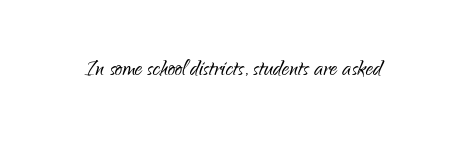
Is this a sans? Yes — the strokes have no serifs. Glyph-to-glyph distance matches everyday printed text. Spacing verdict: proportional, widths tailored to each character. The passage shown is not bold in any degree. The space directly below the letters is spotless.
